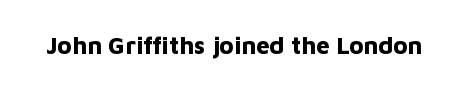
The image shows 24 px bold type, upright; set normal letter spacing, not underlined.
